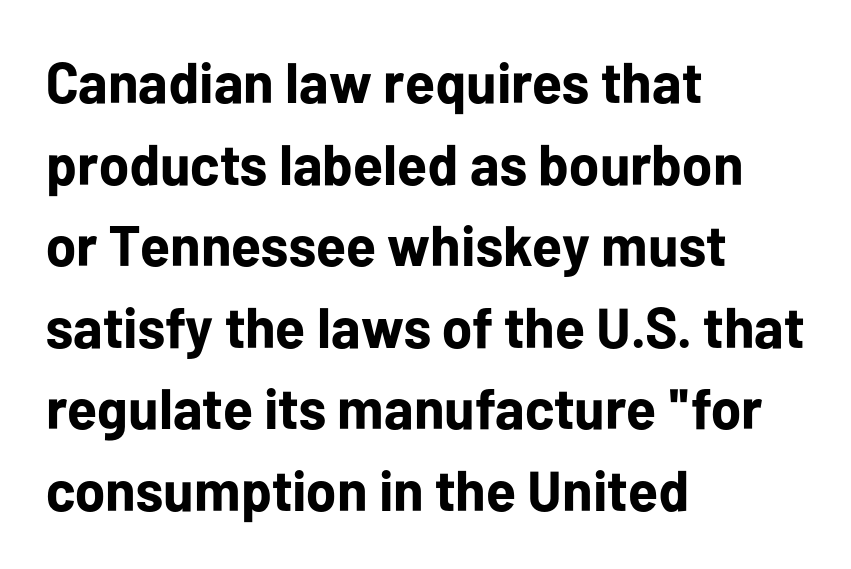
All the whitespace from short lines collects on the right. Quick note: not italic, upright. Do the characters align in a grid? No, the font is proportional. The text was rendered using a sans face with plain stroke endings. Weight check: bold — yes, fully. In terms of leading, this rendering sits right in the middle.
